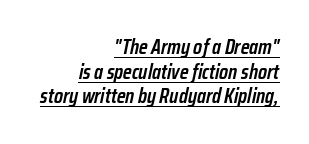
The image shows 21 px text type, italic (leaning right); set right-aligned, line spacing 1.17x, normal letter spacing, underlined.
